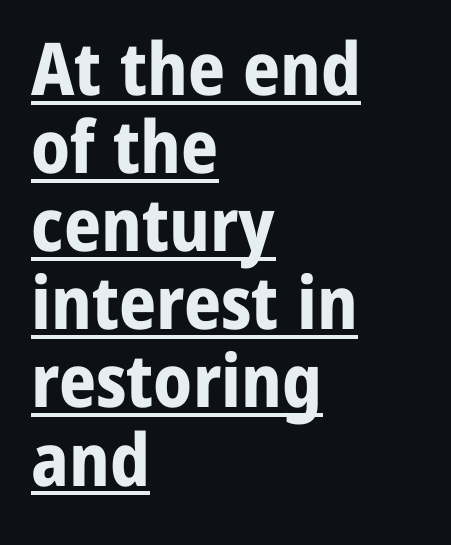
Q: Is the text bold? A: Yes.
Q: Is the text italic (slanted)? A: No, it is upright.
Q: Is the typeface a serif or a sans-serif typeface? A: Sans-serif.
Q: Is the text underlined? A: Yes.
Q: How is the paragraph aligned? A: Left-aligned.
Q: Is the spacing between letters normal or unusually wide? A: Normal.
Q: Is the spacing between lines tight, normal or loose? A: Tight.
Q: Width (condensed, normal, or wide)? A: Normal.
Q: Stroke contrast? A: Low.
Q: x-height? A: Medium.
Q: Monospaced? A: No.
